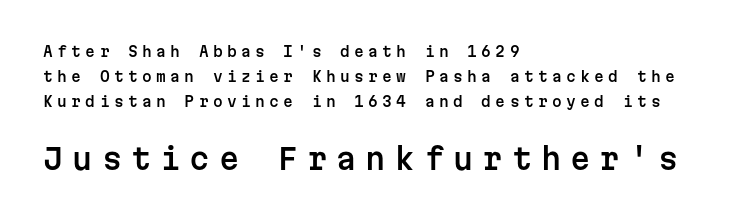
Q: Is the text italic (slanted)? A: No, it is upright.
Q: Is the typeface a serif or a sans-serif typeface? A: Sans-serif.
Q: Is the text underlined? A: No.
Q: How is the paragraph aligned? A: Left-aligned.
Q: Is the spacing between letters normal or unusually wide? A: Unusually wide.
Q: Which block of text is set in a larger size, the first (top) or the second (bottom)? A: The second (bottom) one.
Q: Width (condensed, normal, or wide)? A: Normal.
Q: Stroke contrast? A: Low.
Q: x-height? A: Medium.
Q: Monospaced? A: Yes.
